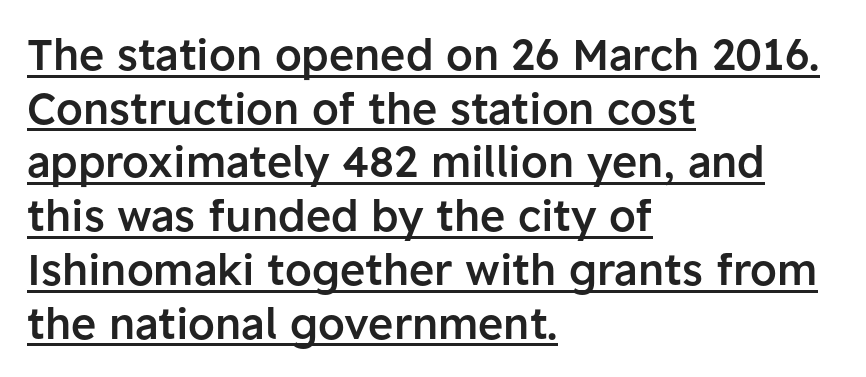
{"serif": "no", "italic": "no", "bold": "semi", "weight": "semibold", "width": "normal", "stroke_contrast": "low", "x_height": "medium", "monospaced": "no", "underline": "yes", "align": "left", "line_spacing": "normal", "line_spacing_ratio": 1.25, "letter_spacing": "normal", "letter_spacing_em": 0.0, "glyph_px": 43}
